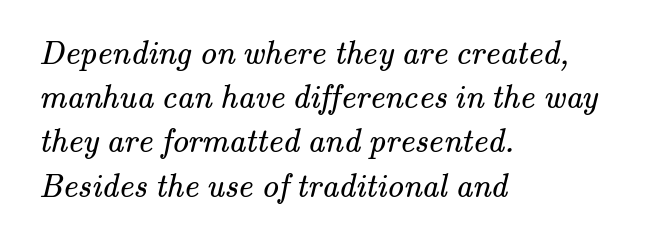
{"serif": "yes", "bold": "no", "weight": "regular", "width": "normal", "stroke_contrast": "medium", "x_height": "small", "monospaced": "no", "underline": "no", "align": "left", "line_spacing": "normal", "line_spacing_ratio": 1.34, "letter_spacing": "normal", "letter_spacing_em": 0.0, "glyph_px": 33}
